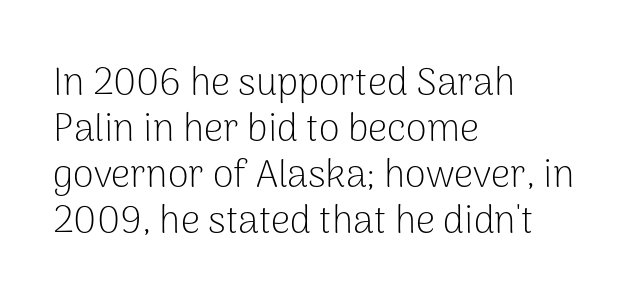
Spacing between characters is what you'd get straight out of the box. A typesetter would label this face a sans. Is this a fixed-width face? No — the glyphs have proportional, varying widths. Nothing heavy about these letters — not bold at all.
